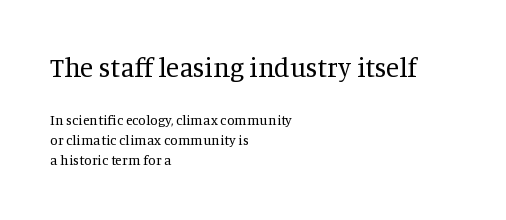
No heavy texture on the line: the type isn't bold. This rendering features lettering with no underline. Compare the two chunks: the upper has the greater cap height. If you measured baseline to baseline, you'd find a middling distance. Rendered with straight, roman letterforms. The line texture is even and compact thanks to regular tracking.
